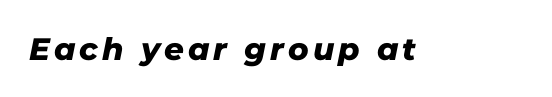
The image shows 31 px sans-serif type; set not underlined; low stroke contrast and a medium x-height.
